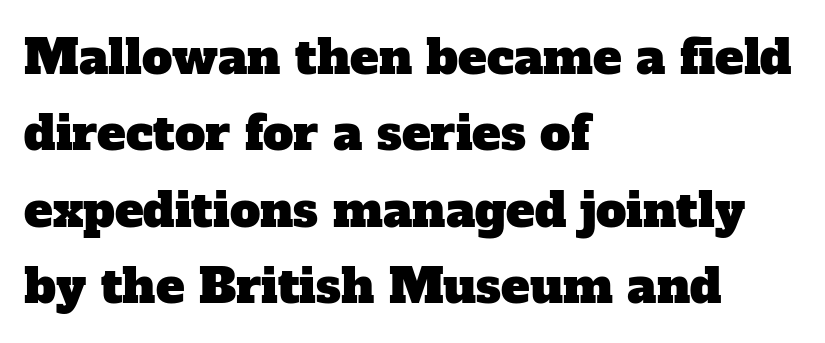
Little horizontal feet cap the strokes, marking this as serif type. These lines are rendered in a variable-pitch font. Which margin do the lines hug? The left one — the right edge is uneven. If you measured baseline to baseline, you'd find a middling distance. Quick note: underline off.
